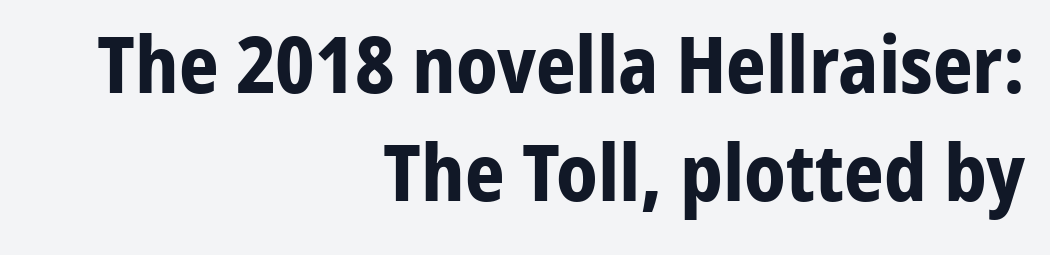
The foot of each line stays bare and open. Is the letter spacing exaggerated? No — it looks like the ordinary default. Chunky letters — that's bold for sure. Proportional: the letters do not fall into vertical columns. Stroke terminals: plain, sans-serif. Line spacing here is normal.
